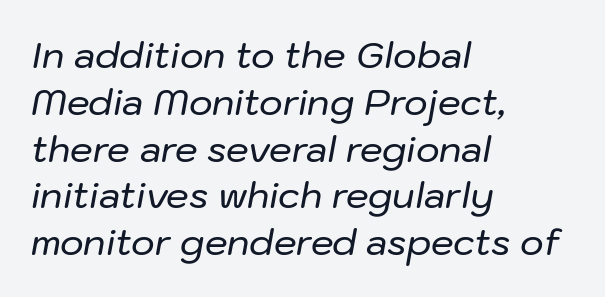
Proportional: the letters do not fall into vertical columns. The foot of each line stays bare and open. A classic flush-left, rag-right setting is used for this passage. The type is set solid horizontally, with unmodified tracking.
